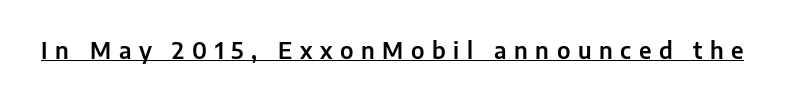
Q: Is the text italic (slanted)? A: No, it is upright.
Q: Is the text underlined? A: Yes.
Q: Is the spacing between letters normal or unusually wide? A: Unusually wide.
